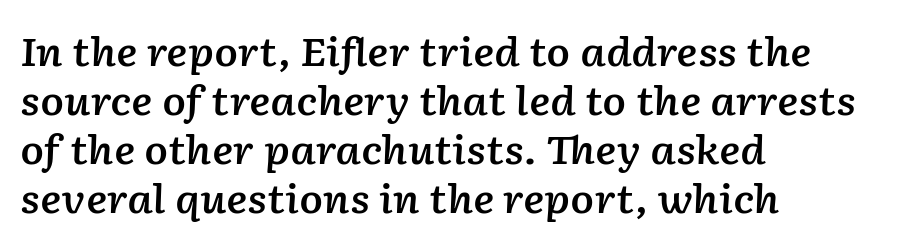
The image shows 39 px semibold type, italic (leaning right); set left-aligned, normal line spacing (1.26x), normal letter spacing, not underlined; low stroke contrast and a medium x-height.
